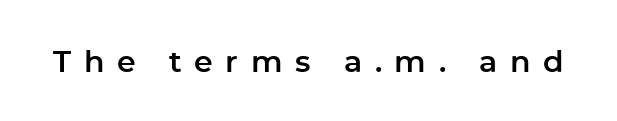
Q: Is the text italic (slanted)? A: No, it is upright.
Q: Is the typeface a serif or a sans-serif typeface? A: Sans-serif.
Q: Is the text underlined? A: No.
Q: Is the spacing between letters normal or unusually wide? A: Unusually wide.
Q: Width (condensed, normal, or wide)? A: Normal.
Q: Stroke contrast? A: Low.
Q: x-height? A: Medium.
Q: Monospaced? A: No.
